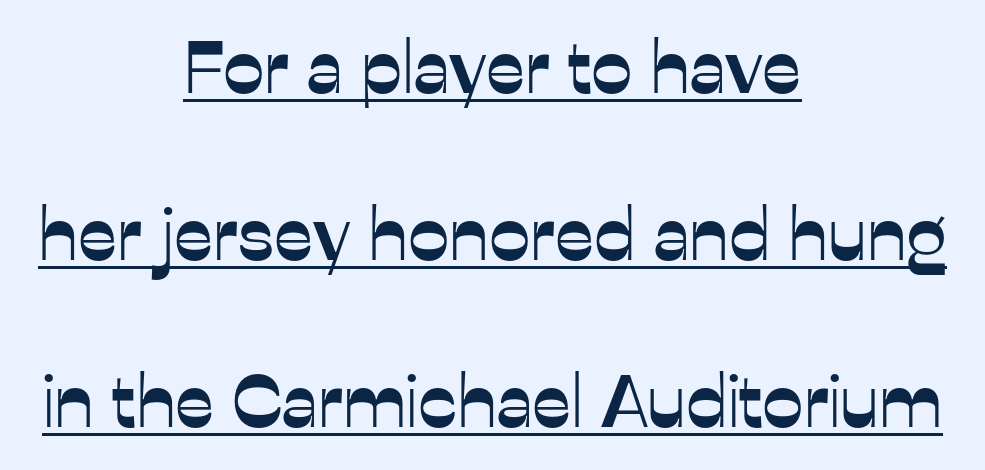
{"serif": "no", "italic": "no", "width": "normal", "stroke_contrast": "low", "x_height": "medium", "monospaced": "no", "underline": "yes", "align": "center", "line_spacing": "loose", "line_spacing_ratio": 2.26, "letter_spacing": "normal", "letter_spacing_em": 0.0, "glyph_px": 74}
